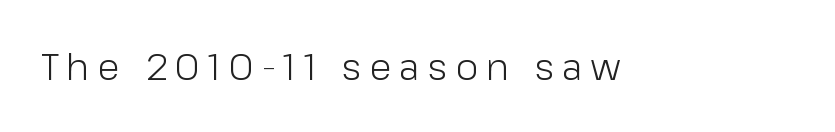
The image shows 36 px light sans-serif type, upright; set unusually wide letter spacing (+0.23 em), not underlined; low stroke contrast and a medium x-height.
